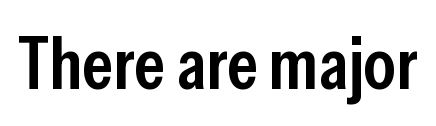
Q: Is the text bold? A: Semi-bold.
Q: Is the text italic (slanted)? A: No, it is upright.
Q: Is the typeface a serif or a sans-serif typeface? A: Sans-serif.
Q: Is the text underlined? A: No.
Q: Is the spacing between letters normal or unusually wide? A: Normal.
Q: Width (condensed, normal, or wide)? A: Condensed.
Q: Stroke contrast? A: Low.
Q: x-height? A: Medium.
Q: Monospaced? A: No.
